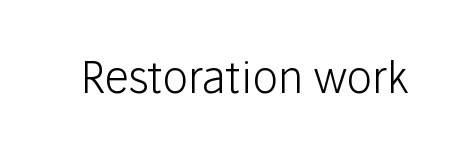
The lettering holds an erect, upright posture throughout. Summary of weight: not heavy and not bold. What stands out about the letter spacing? Nothing — it is the standard amount. The space beneath each line is pristine and unruled.
